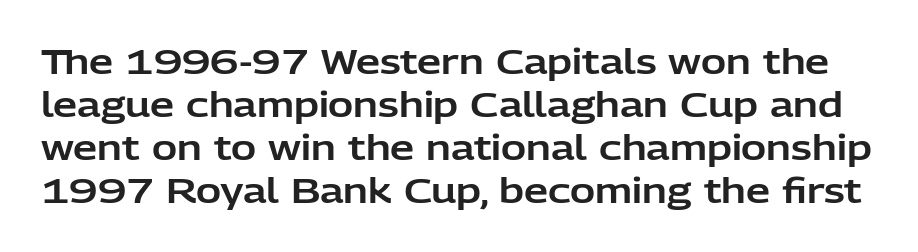
{"serif": "no", "italic": "no", "width": "normal", "stroke_contrast": "low", "x_height": "medium", "monospaced": "no", "underline": "no", "line_spacing": "normal", "line_spacing_ratio": 1.26, "letter_spacing": "normal", "letter_spacing_em": 0.0, "glyph_px": 34}
